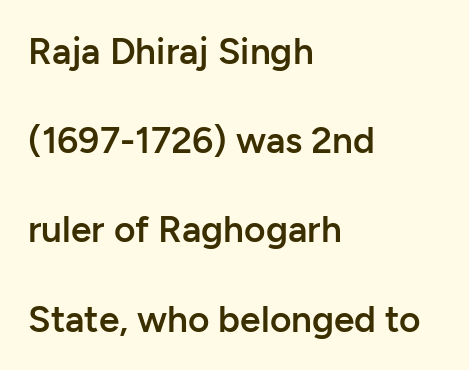
The image shows 37 px semibold sans-serif type, upright; set left-aligned, loose line spacing (2.41x), normal letter spacing, not underlined; low stroke contrast and a medium x-height.
